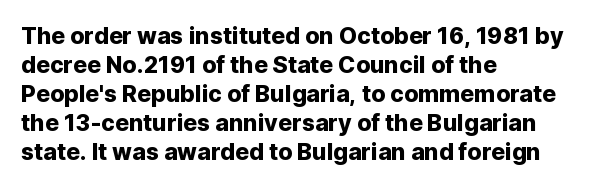
The image shows 23 px text type, upright; set left-aligned, normal line spacing (1.26x), normal letter spacing, not underlined.
